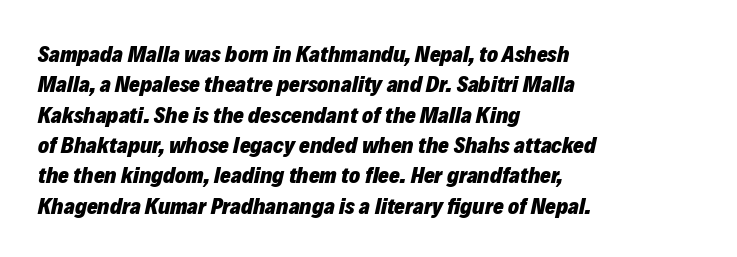
Q: Is the text bold? A: Yes.
Q: Is the text italic (slanted)? A: Yes, it leans right by about 12 degrees.
Q: Is the text underlined? A: No.
Q: How is the paragraph aligned? A: Left-aligned.
Q: Is the spacing between letters normal or unusually wide? A: Normal.
Q: Is the spacing between lines tight, normal or loose? A: Normal.
